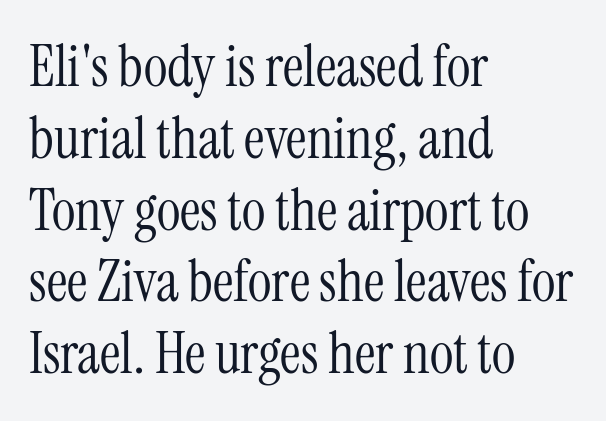
The image shows 57 px light, condensed serif type, upright; set left-aligned, normal line spacing (1.26x), normal letter spacing, not underlined; medium stroke contrast and a medium x-height.
